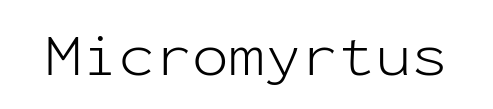
Stroke mass is kept to a normal reading level or below. Words appear dense and cohesive because spacing is normal. Glance below the letters and you will spot only blank space. The letters march in equal steps, a hallmark of fixed-pitch type. To sum up the face: it is a sans, with no serifs. Posture: vertical.
